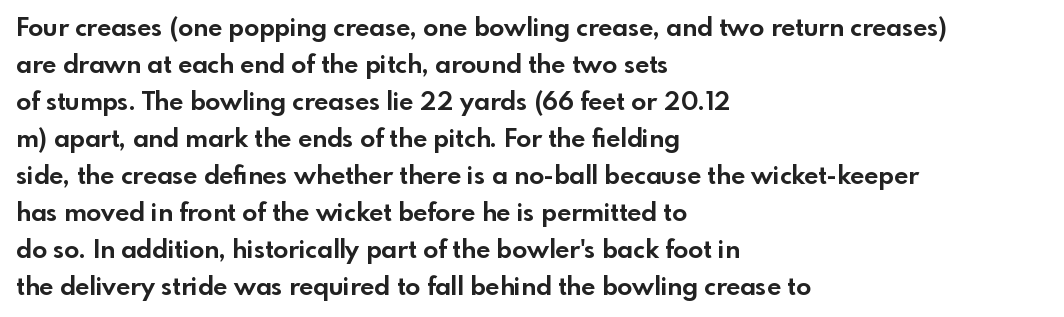
Q: Is the text bold? A: Yes.
Q: Is the text italic (slanted)? A: No, it is upright.
Q: Is the text underlined? A: No.
Q: How is the paragraph aligned? A: Left-aligned.
Q: Is the spacing between letters normal or unusually wide? A: Normal.
Q: Is the spacing between lines tight, normal or loose? A: Normal.
